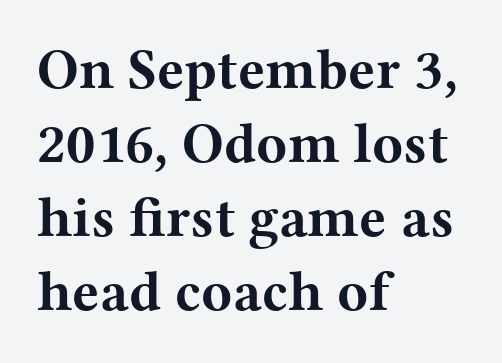
The image shows 57 px bold, wide serif type, upright; set left-aligned, normal line spacing (1.3x), normal letter spacing, not underlined; medium stroke contrast and a medium x-height.
